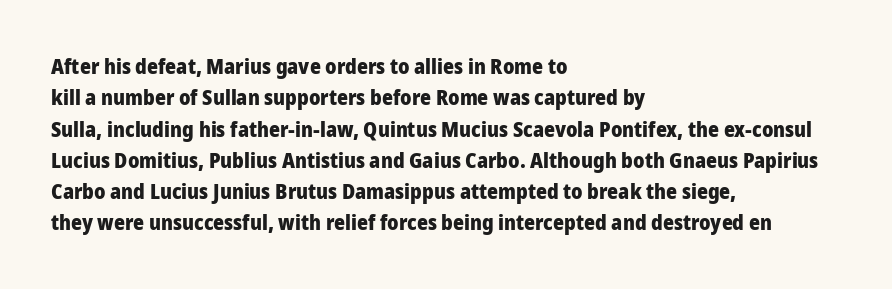
Q: Is the text bold? A: Yes.
Q: Is the text italic (slanted)? A: No, it is upright.
Q: Is the text underlined? A: No.
Q: How is the paragraph aligned? A: Left-aligned.
Q: Is the spacing between letters normal or unusually wide? A: Normal.
Q: Is the spacing between lines tight, normal or loose? A: Normal.
